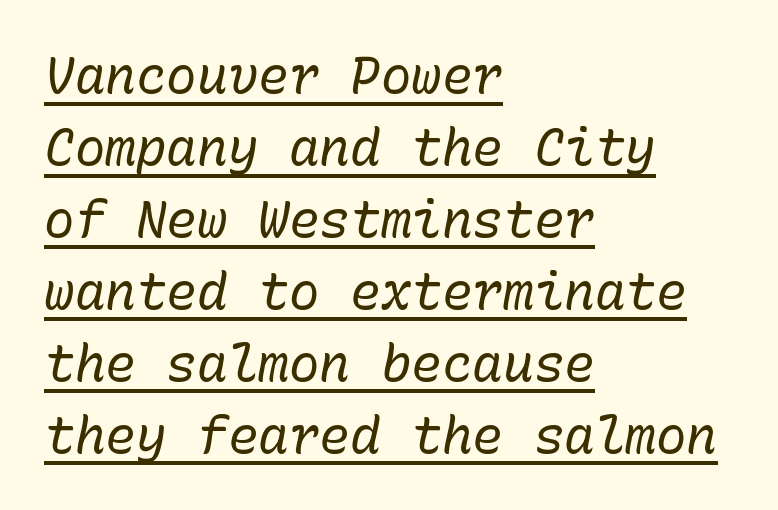
The image shows 51 px regular-weight type, italic (leaning right), monospaced; set left-aligned, normal line spacing (1.41x), normal letter spacing, underlined; low stroke contrast and a medium x-height.
